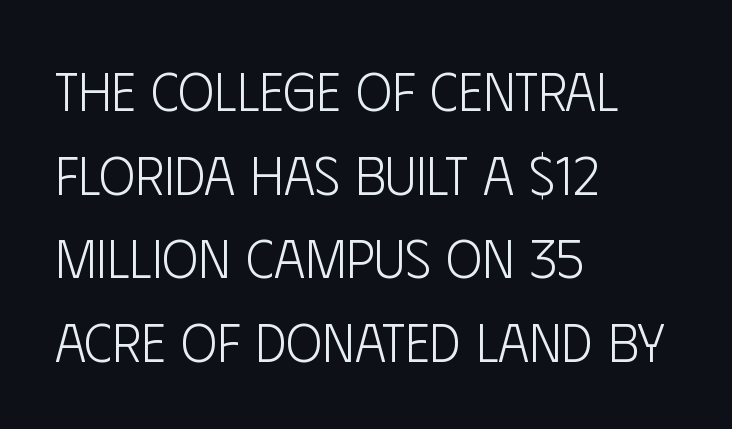
Q: Is the text bold? A: No.
Q: Is the text italic (slanted)? A: No, it is upright.
Q: Is the typeface a serif or a sans-serif typeface? A: Sans-serif.
Q: Is the text underlined? A: No.
Q: How is the paragraph aligned? A: Left-aligned.
Q: Is the spacing between letters normal or unusually wide? A: Normal.
Q: Is the spacing between lines tight, normal or loose? A: Normal.
Q: Width (condensed, normal, or wide)? A: Condensed.
Q: Stroke contrast? A: Low.
Q: x-height? A: Large.
Q: Monospaced? A: No.
